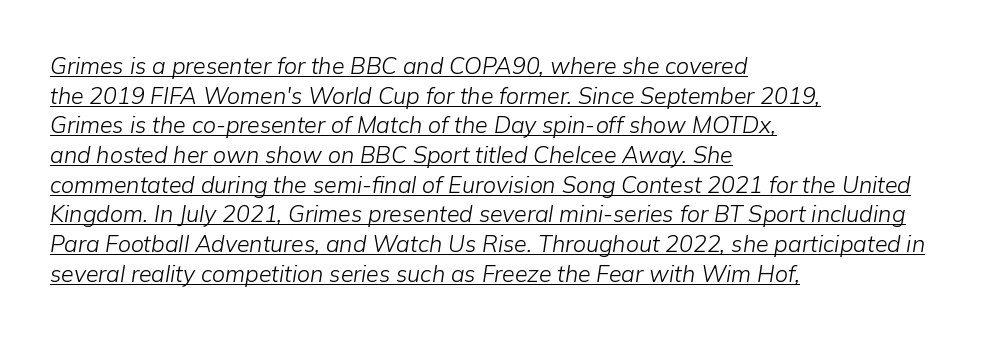
Q: Is the text bold? A: No.
Q: Is the text italic (slanted)? A: Yes, it leans right by about 9 degrees.
Q: Is the text underlined? A: Yes.
Q: How is the paragraph aligned? A: Left-aligned.
Q: Is the spacing between letters normal or unusually wide? A: Normal.
Q: Is the spacing between lines tight, normal or loose? A: Normal.
